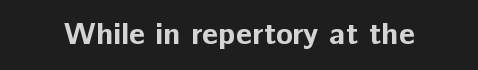
Q: Is the text bold? A: Yes.
Q: Is the text italic (slanted)? A: No, it is upright.
Q: Is the typeface a serif or a sans-serif typeface? A: Sans-serif.
Q: Is the text underlined? A: No.
Q: Is the spacing between letters normal or unusually wide? A: Normal.
Q: Width (condensed, normal, or wide)? A: Normal.
Q: Stroke contrast? A: Low.
Q: x-height? A: Medium.
Q: Monospaced? A: No.
